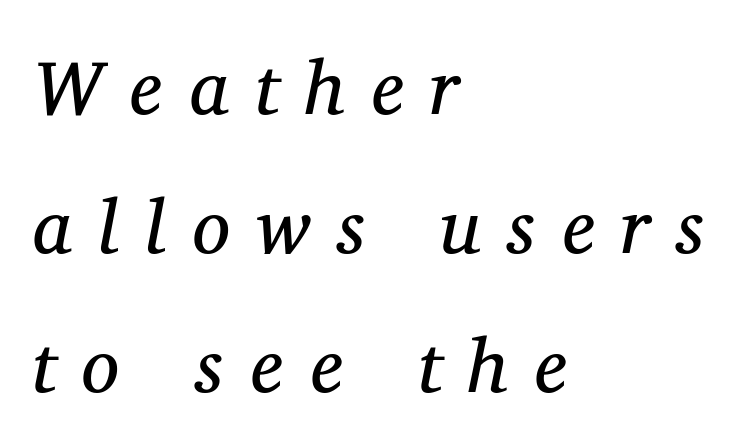
The rendering anchors every line to the left-hand side. Vertical stems look standard width or narrower in stroke. Small tapered or slab feet sit at the stroke ends, so this counts as serif. The face used here is proportionally spaced, like ordinary book or web type. Is the type slanted? Yes — the strokes lean at a clear angle.
